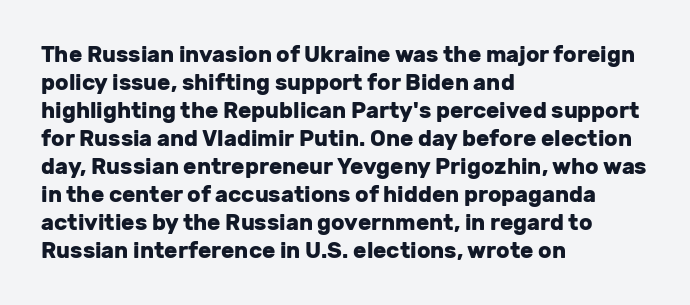
The image shows 22 px bold type, upright; set left-aligned, normal line spacing (1.27x), normal letter spacing, not underlined.
